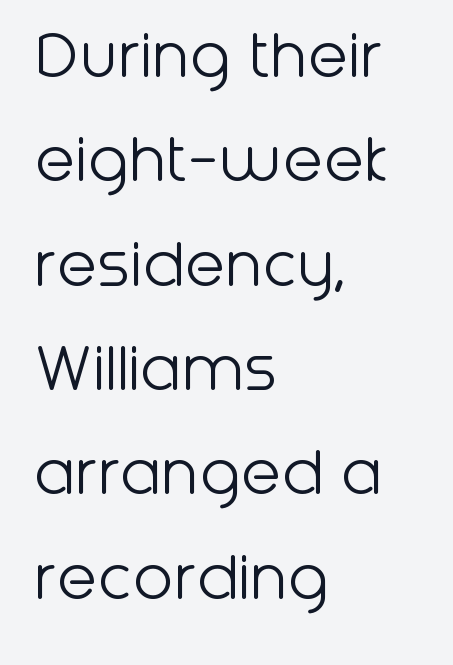
{"serif": "no", "italic": "no", "bold": "no", "weight": "light", "width": "normal", "stroke_contrast": "low", "x_height": "medium", "monospaced": "no", "underline": "no", "align": "left", "line_spacing": "normal", "line_spacing_ratio": 1.41, "letter_spacing": "normal", "letter_spacing_em": 0.0, "glyph_px": 74}
